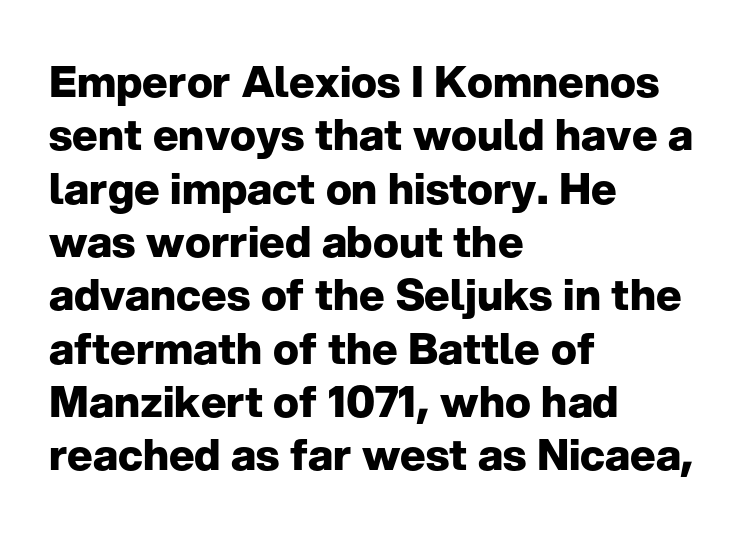
{"serif": "no", "italic": "no", "bold": "yes", "weight": "heavy", "width": "normal", "stroke_contrast": "low", "x_height": "medium", "monospaced": "no", "underline": "no", "align": "left", "line_spacing_ratio": 1.24, "letter_spacing": "normal", "letter_spacing_em": 0.0, "glyph_px": 43}
